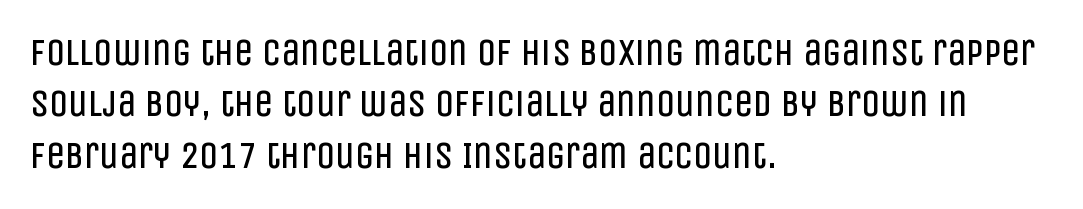
{"serif": "no", "italic": "no", "bold": "no", "weight": "regular", "width": "condensed", "stroke_contrast": "low", "x_height": "large", "monospaced": "no", "underline": "no", "align": "left", "line_spacing": "normal", "line_spacing_ratio": 1.35, "letter_spacing": "normal", "letter_spacing_em": 0.0, "glyph_px": 38}
